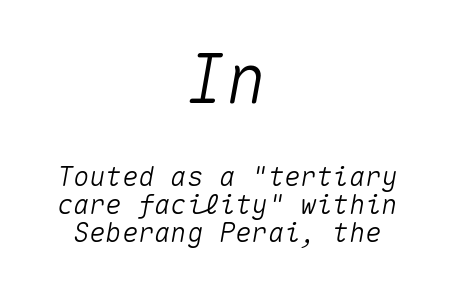
Q: Is the text italic (slanted)? A: Yes, it leans right by about 10 degrees.
Q: Is the text underlined? A: No.
Q: How is the paragraph aligned? A: Centered.
Q: Is the spacing between letters normal or unusually wide? A: Normal.
Q: Is the spacing between lines tight, normal or loose? A: Tight.
Q: Which block of text is set in a larger size, the first (top) or the second (bottom)? A: The first (top) one.
Q: Width (condensed, normal, or wide)? A: Normal.
Q: Stroke contrast? A: Medium.
Q: x-height? A: Medium.
Q: Monospaced? A: Yes.
